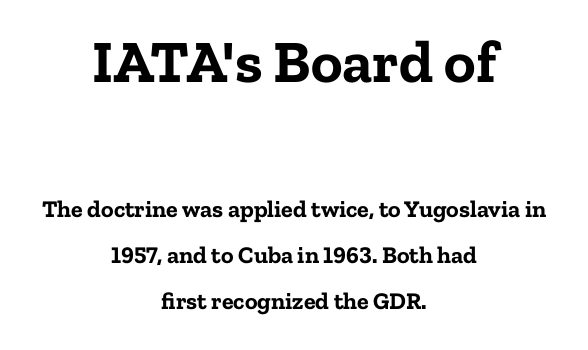
The image shows 60 px bold serif type, upright; set centered, loose line spacing (1.93x), normal letter spacing, not underlined; the first (top) block is 2.5x larger; low stroke contrast and a medium x-height.
